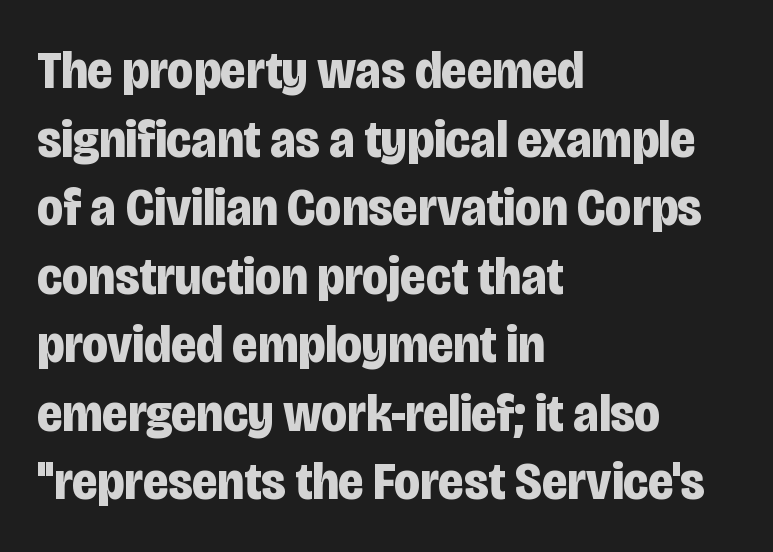
{"serif": "no", "italic": "no", "bold": "yes", "weight": "bold", "width": "condensed", "stroke_contrast": "low", "x_height": "large", "monospaced": "no", "underline": "no", "align": "left", "line_spacing": "normal", "line_spacing_ratio": 1.27, "letter_spacing": "normal", "letter_spacing_em": 0.0, "glyph_px": 54}
